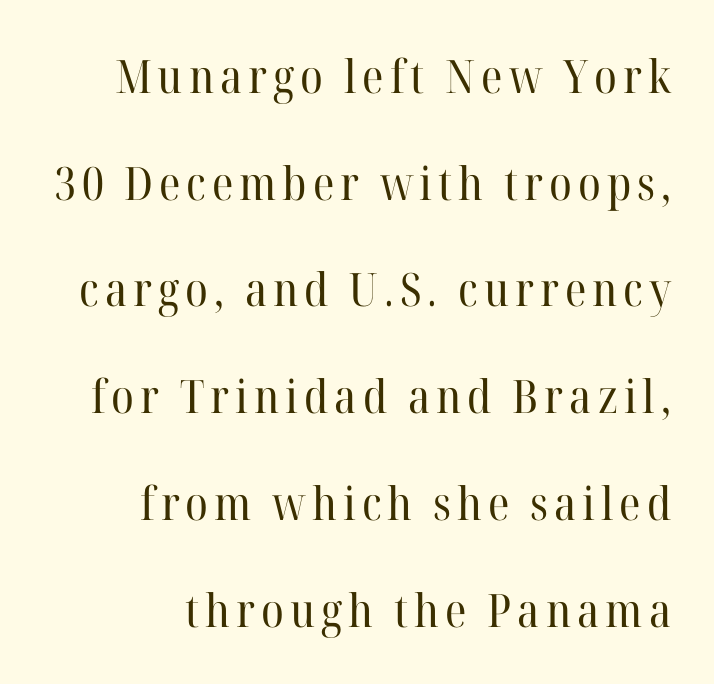
The image shows 46 px regular-weight serif type, upright; set right-aligned, loose line spacing (2.32x), not underlined; high stroke contrast and a medium x-height.
